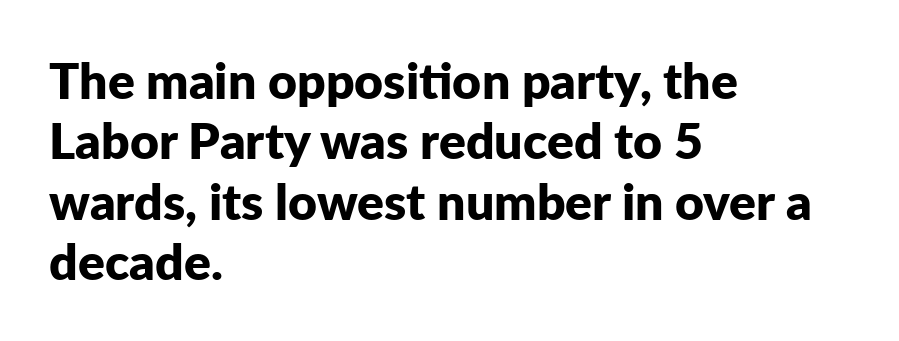
{"serif": "no", "italic": "no", "bold": "yes", "weight": "bold", "width": "normal", "stroke_contrast": "low", "x_height": "medium", "monospaced": "no", "underline": "no", "align": "left", "line_spacing_ratio": 1.21, "letter_spacing": "normal", "letter_spacing_em": 0.0, "glyph_px": 50}
